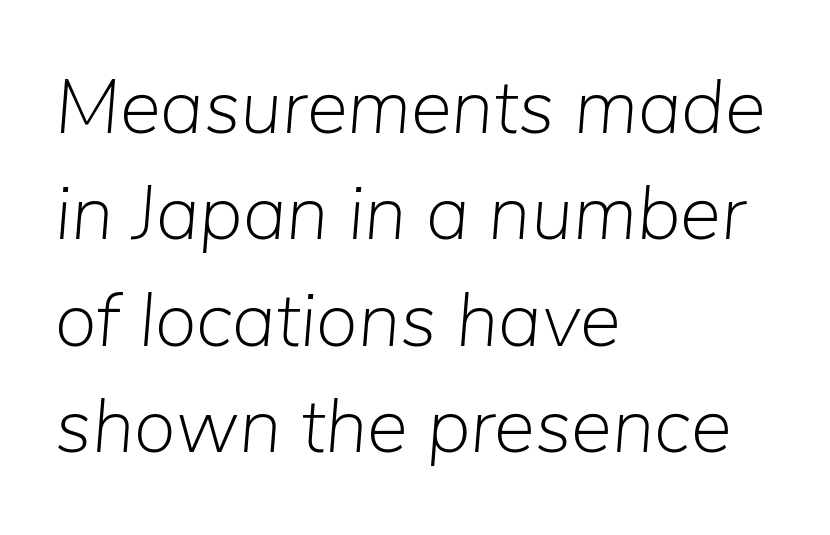
The rows are spaced the way most documents space them. The font's italic variant was chosen for this text. These lines stack with their left ends in a neat column. The foot of each line stays bare and open. You could not count columns in this text — the font is proportionally spaced. The font is comparable to plain body text, perhaps lighter.
